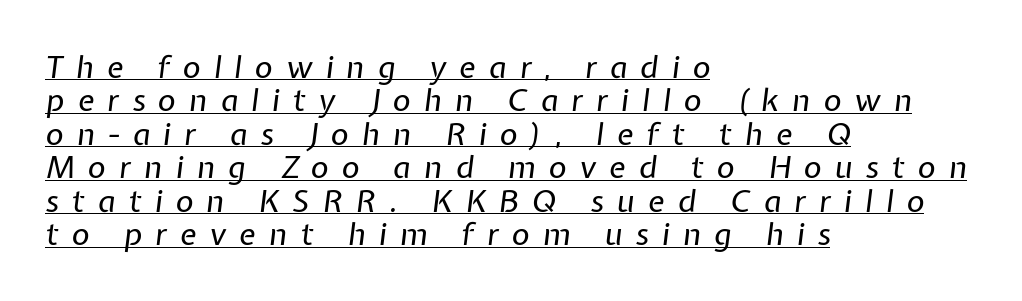
The image shows 31 px regular-weight type, italic (leaning right); set left-aligned, tight line spacing (1.08x), unusually wide letter spacing (+0.42 em), underlined; low stroke contrast and a medium x-height.
